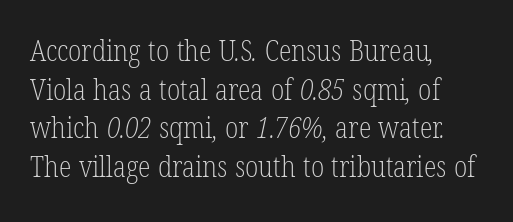
Think of a printed novel: that variable character pitch is what you see here. Heaviness? Minimal to ordinary, like unemphasized prose. Does the leading feel generous? No, just average. Reading down the block, your eye returns to a fixed left position each line.
